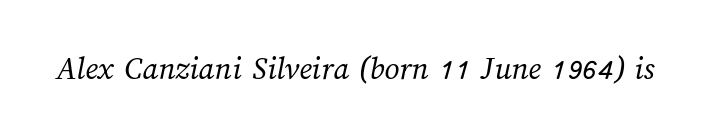
Q: Is the text bold? A: No.
Q: Is the text underlined? A: No.
Q: Is the spacing between letters normal or unusually wide? A: Normal.
Q: Width (condensed, normal, or wide)? A: Normal.
Q: Stroke contrast? A: Medium.
Q: x-height? A: Medium.
Q: Monospaced? A: No.
